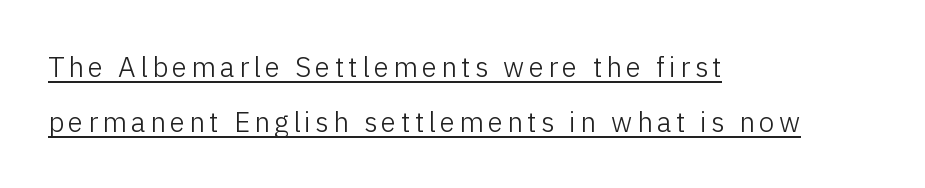
Q: Is the text bold? A: No.
Q: Is the text italic (slanted)? A: No, it is upright.
Q: Is the typeface a serif or a sans-serif typeface? A: Sans-serif.
Q: Is the text underlined? A: Yes.
Q: How is the paragraph aligned? A: Left-aligned.
Q: Is the spacing between lines tight, normal or loose? A: Loose.
Q: Width (condensed, normal, or wide)? A: Normal.
Q: Stroke contrast? A: Low.
Q: x-height? A: Medium.
Q: Monospaced? A: No.
